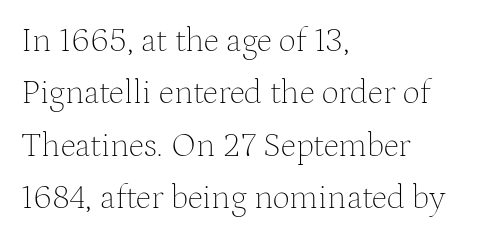
The image shows 34 px thin serif type, upright; set left-aligned, normal line spacing (1.54x), normal letter spacing, not underlined; medium stroke contrast and a medium x-height.
